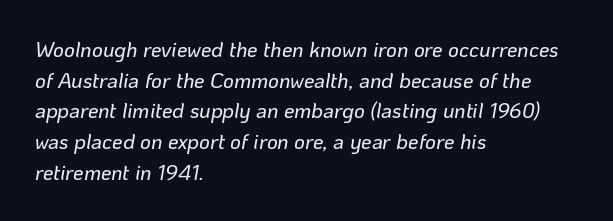
Q: Is the text italic (slanted)? A: Yes, it leans right by about 10 degrees.
Q: Is the text underlined? A: No.
Q: How is the paragraph aligned? A: Left-aligned.
Q: Is the spacing between letters normal or unusually wide? A: Normal.
Q: Is the spacing between lines tight, normal or loose? A: Normal.
